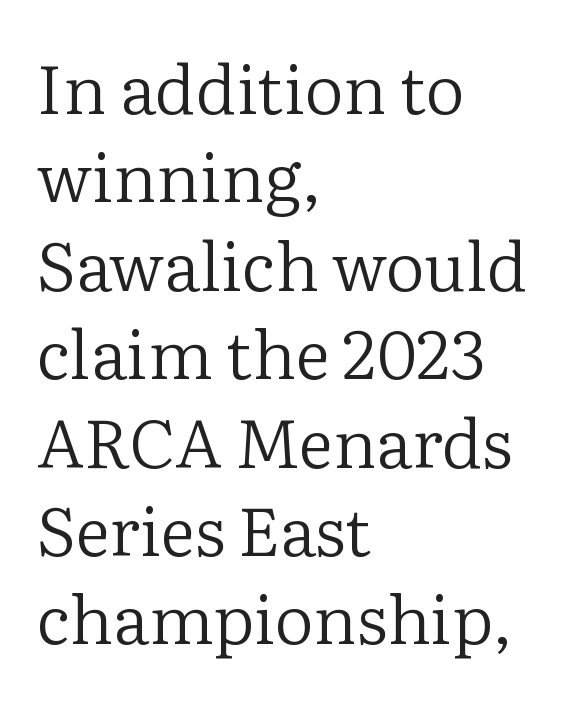
The gaps between neighbouring characters are ordinary and unremarkable. Honestly, there is no underline to notice here at all. Old-style or modern, the face here clearly has serifs. If you drew a ruler down the left edge, every line would touch it.
